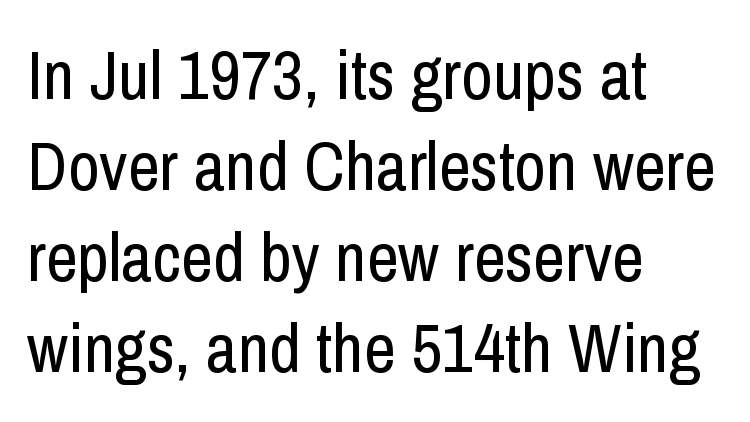
{"serif": "no", "italic": "no", "bold": "no", "weight": "regular", "width": "condensed", "stroke_contrast": "low", "x_height": "medium", "monospaced": "no", "underline": "no", "align": "left", "line_spacing": "normal", "line_spacing_ratio": 1.32, "letter_spacing": "normal", "letter_spacing_em": 0.0, "glyph_px": 69}
